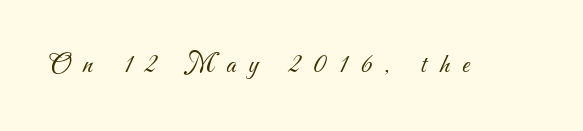
The image shows 28 px light sans-serif type; set unusually wide letter spacing (+0.45 em), not underlined; medium stroke contrast and a small x-height.
